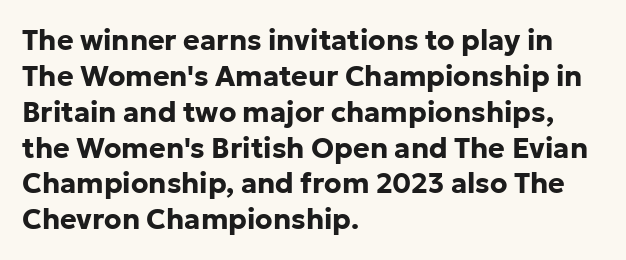
The image shows 28 px bold sans-serif type, upright; set left-aligned, normal line spacing (1.28x), normal letter spacing, not underlined; low stroke contrast and a medium x-height.
